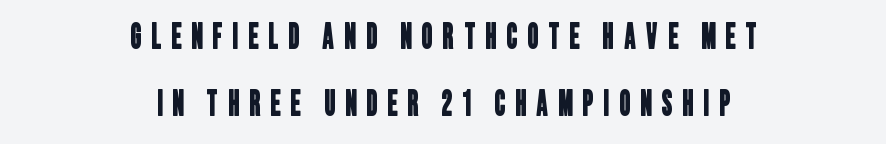
The image shows 34 px condensed sans-serif type; set centered, loose line spacing (1.96x), unusually wide letter spacing (+0.3 em), not underlined; low stroke contrast and a large x-height.
